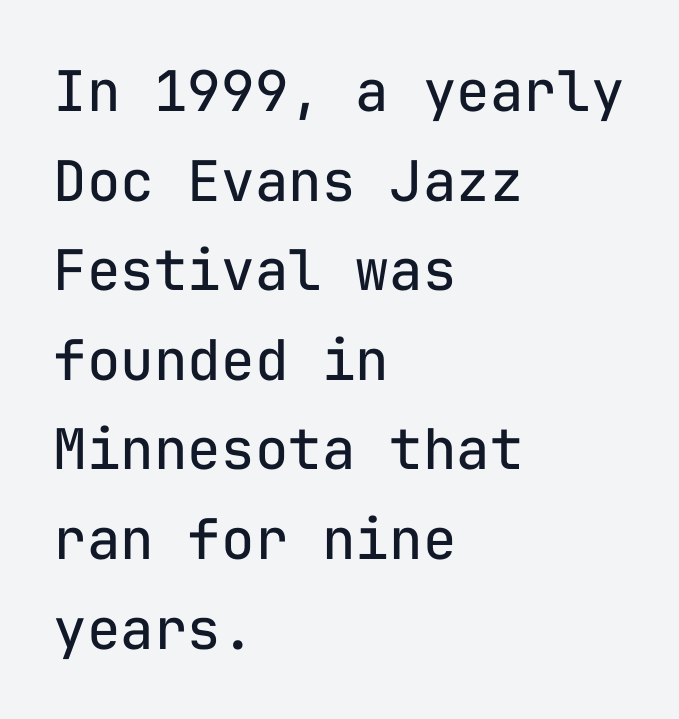
The image shows 56 px regular-weight sans-serif type, upright, monospaced; set left-aligned, normal line spacing (1.6x), normal letter spacing, not underlined; low stroke contrast and a medium x-height.
